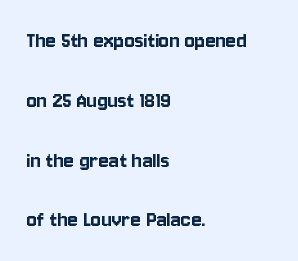
Just letters on the line, the space beneath them empty. Regarding leading, the lines here are spaced well apart. The lines in this sample share a left origin and differ only in where they stop. The type is set solid horizontally, with unmodified tracking.
